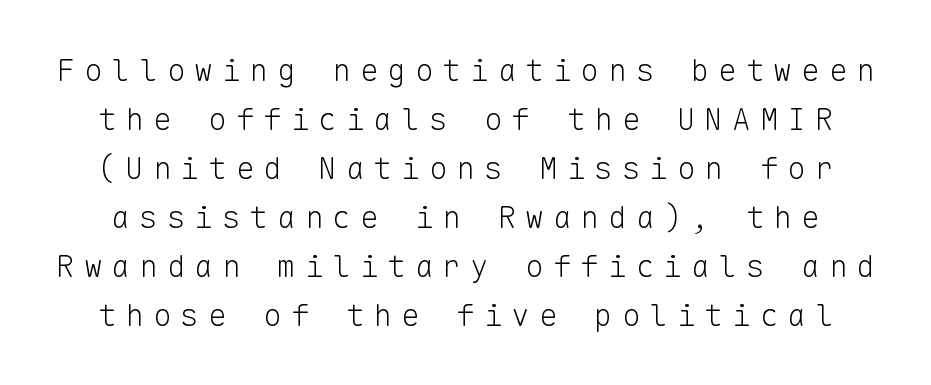
{"serif": "no", "italic": "no", "bold": "no", "weight": "light", "width": "normal", "stroke_contrast": "low", "x_height": "medium", "monospaced": "yes", "underline": "no", "line_spacing": "normal", "line_spacing_ratio": 1.58, "letter_spacing": "wide", "letter_spacing_em": 0.29, "glyph_px": 31}
